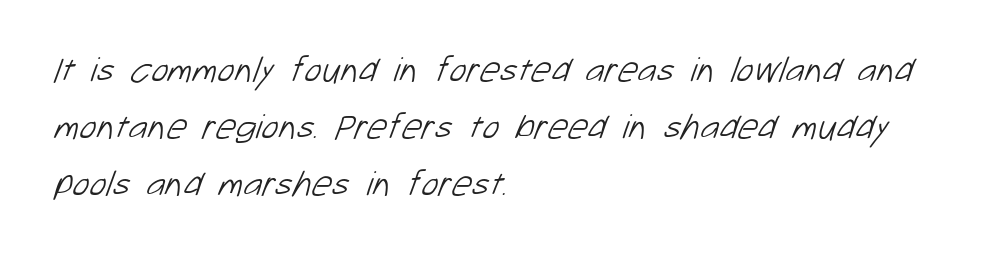
To sum up the face: it is a sans, with no serifs. Whoever set this chose a conventional vertical rhythm. This sample is left-justified, so line endings fall wherever the words run out. Is this a fixed-width face? No — the glyphs have proportional, varying widths.
